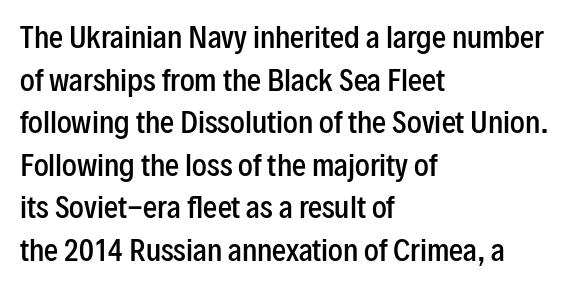
The image shows 28 px semibold, condensed sans-serif type, upright; set left-aligned, normal line spacing (1.52x), normal letter spacing, not underlined; low stroke contrast and a medium x-height.
